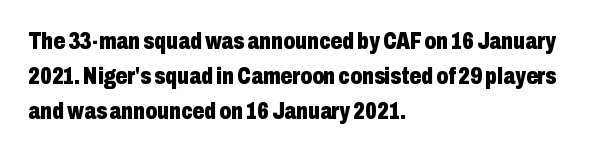
{"italic": "no", "bold": "yes", "underline": "no", "align": "left", "line_spacing": "normal", "line_spacing_ratio": 1.53, "letter_spacing": "normal", "letter_spacing_em": 0.0, "glyph_px": 23}
